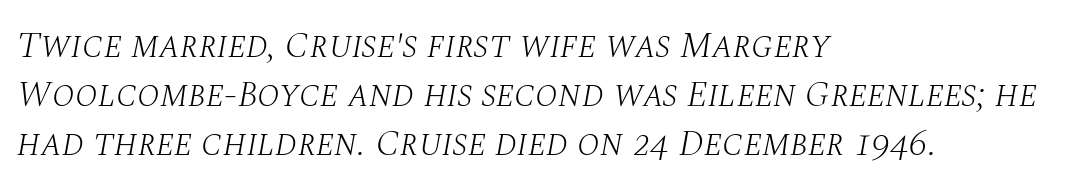
Do the characters align in a grid? No, the font is proportional. Does extra space separate the letters? No, they use regular spacing. The area under the type is left untouched. You can tell from the footed stems that serif type was used. The lines are quadded left. The leading is moderate, giving the passage an even texture.
